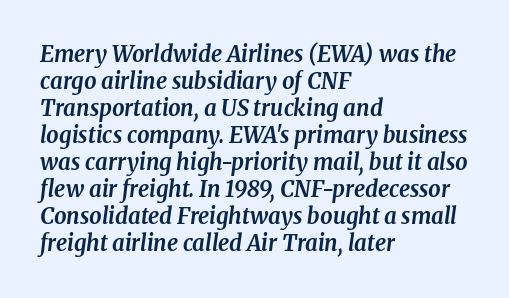
The image shows 22 px bold type, italic (leaning right); set left-aligned, line spacing 1.23x, normal letter spacing, not underlined.
